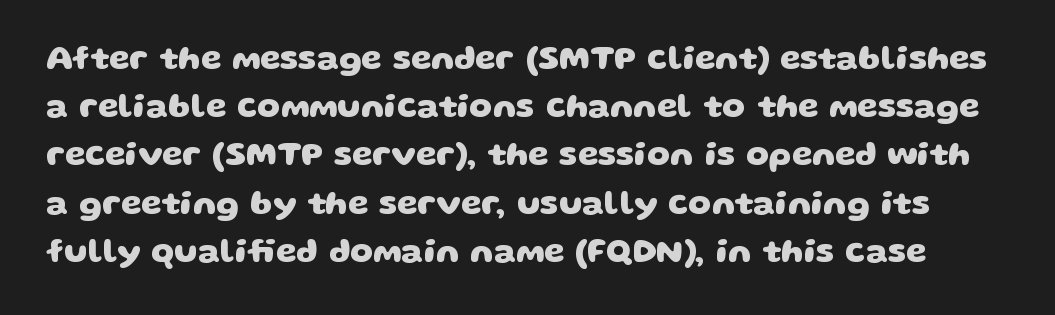
The image shows 33 px heavy, wide sans-serif type; set normal line spacing (1.46x), normal letter spacing, not underlined; low stroke contrast and a large x-height.
